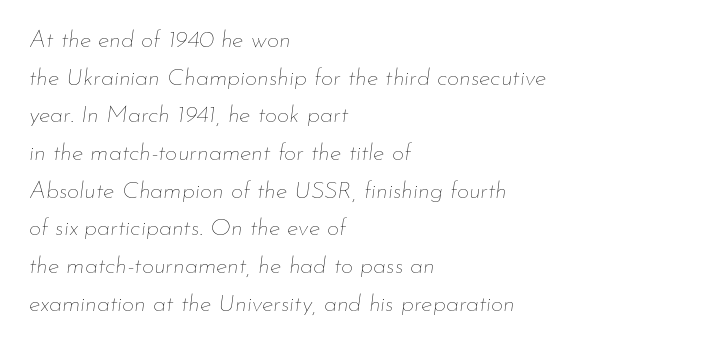
Q: Is the text bold? A: No.
Q: Is the text italic (slanted)? A: Yes, it leans right by about 7 degrees.
Q: Is the text underlined? A: No.
Q: How is the paragraph aligned? A: Left-aligned.
Q: Is the spacing between letters normal or unusually wide? A: Normal.
Q: Is the spacing between lines tight, normal or loose? A: Normal.
